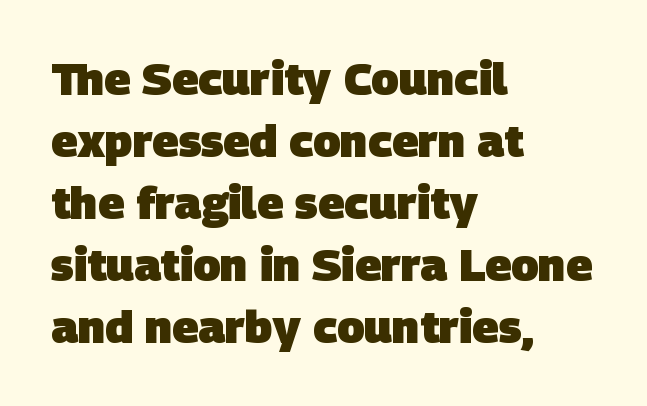
Q: Is the text bold? A: Yes.
Q: Is the typeface a serif or a sans-serif typeface? A: Sans-serif.
Q: Is the text underlined? A: No.
Q: How is the paragraph aligned? A: Left-aligned.
Q: Is the spacing between letters normal or unusually wide? A: Normal.
Q: Is the spacing between lines tight, normal or loose? A: Normal.
Q: Width (condensed, normal, or wide)? A: Normal.
Q: Stroke contrast? A: Low.
Q: x-height? A: Large.
Q: Monospaced? A: No.
